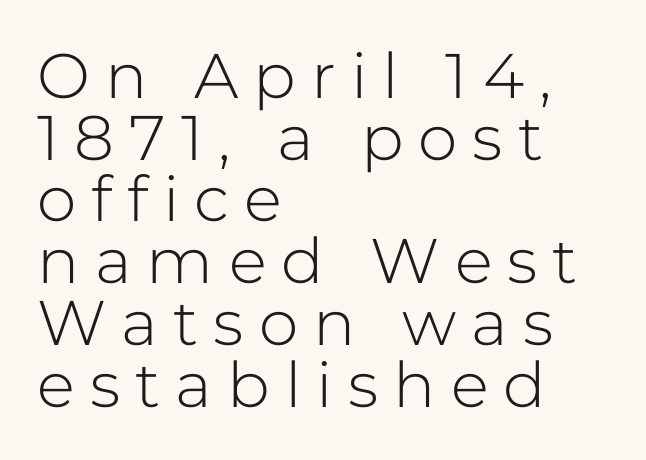
The image shows 63 px light sans-serif type, upright; set left-aligned, tight line spacing (0.98x), unusually wide letter spacing (+0.24 em), not underlined; low stroke contrast and a medium x-height.
